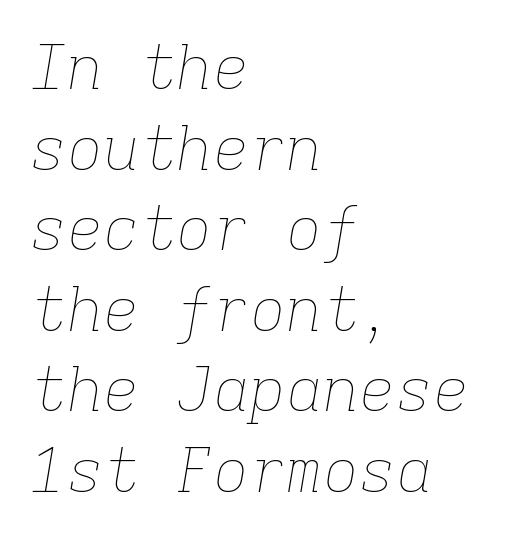
Q: Is the text bold? A: No.
Q: Is the text italic (slanted)? A: Yes, it leans right by about 9 degrees.
Q: Is the text underlined? A: No.
Q: How is the paragraph aligned? A: Left-aligned.
Q: Is the spacing between letters normal or unusually wide? A: Normal.
Q: Is the spacing between lines tight, normal or loose? A: Normal.
Q: Width (condensed, normal, or wide)? A: Normal.
Q: Stroke contrast? A: Low.
Q: x-height? A: Medium.
Q: Monospaced? A: Yes.
